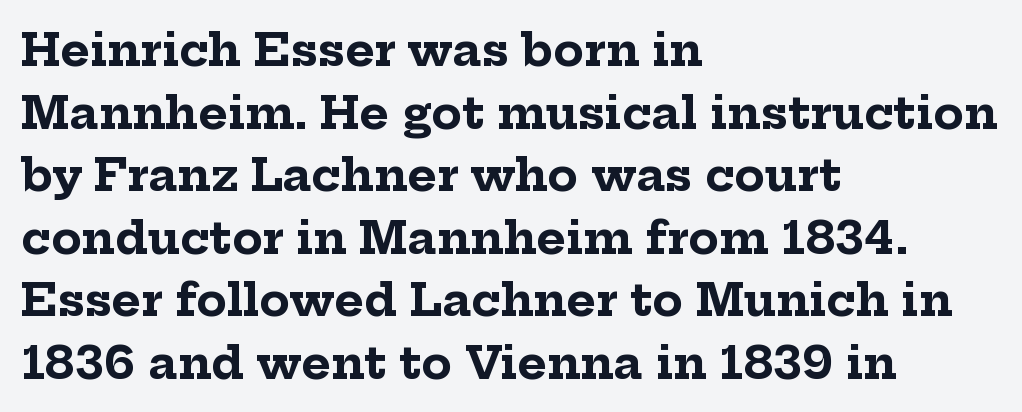
The image shows 45 px bold serif type, upright; set left-aligned, normal line spacing (1.39x), normal letter spacing, not underlined; low stroke contrast and a medium x-height.
